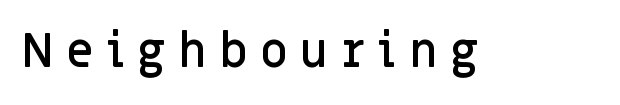
Loose tracking; the words dissolve into strings of separated letters. You can tell it's not italic because the verticals are truly vertical. Stroke thickness is moderately raised; the sample reads as semibold. The space directly below the letters is spotless. The face used here is proportionally spaced, like ordinary book or web type.
